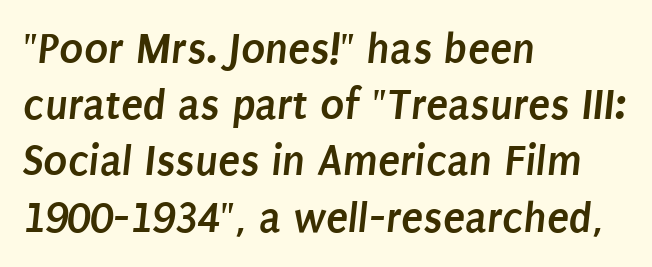
You can tell from the bare stems that sans-serif type was used. One glance says typical: line gaps are just what's usual. Heavy-handed strokes throughout: this text is bold. Left-aligned paragraph, ragged on the right. The face used here is proportionally spaced, like ordinary book or web type. The type is set solid horizontally, with unmodified tracking.
